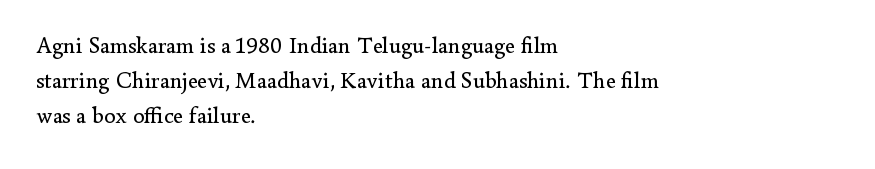
A typesetter would call this leading conventional body-copy spacing. Casual observation: everything's shoved over to the left. Counters stay open thanks to moderate or lighter strokes. The lettering stays uniformly vertical, giving the passage a roman look. No extra tracking has been applied to these lines. The gap between lines stays unmarked.
